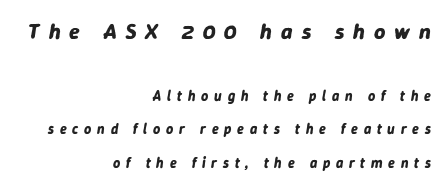
The image shows 22 px bold type, italic (leaning right); set right-aligned, loose line spacing (2.38x), unusually wide letter spacing (+0.41 em), not underlined; the first (top) block is 1.57x larger.
